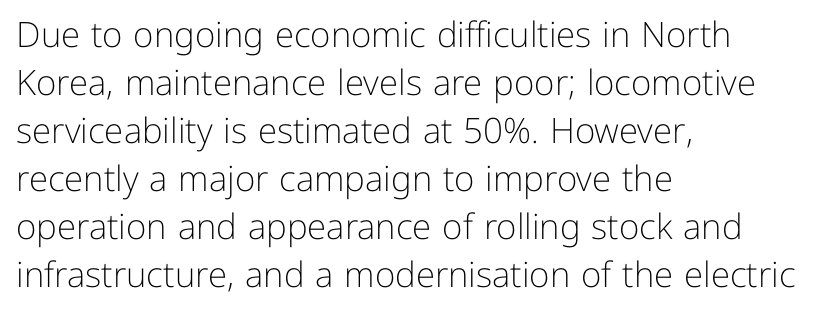
The image shows 35 px light sans-serif type, upright; set left-aligned, normal line spacing (1.37x), normal letter spacing, not underlined; low stroke contrast and a medium x-height.
